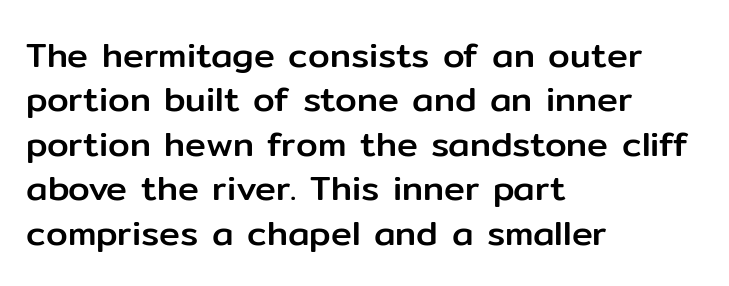
The image shows 35 px sans-serif type, upright; set left-aligned, normal line spacing (1.27x), normal letter spacing, not underlined; low stroke contrast and a medium x-height.
